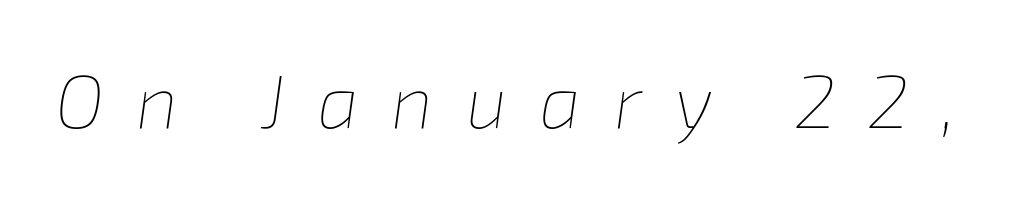
The image shows 74 px thin type, italic (leaning right); set unusually wide letter spacing (+0.44 em), not underlined; low stroke contrast and a medium x-height.
